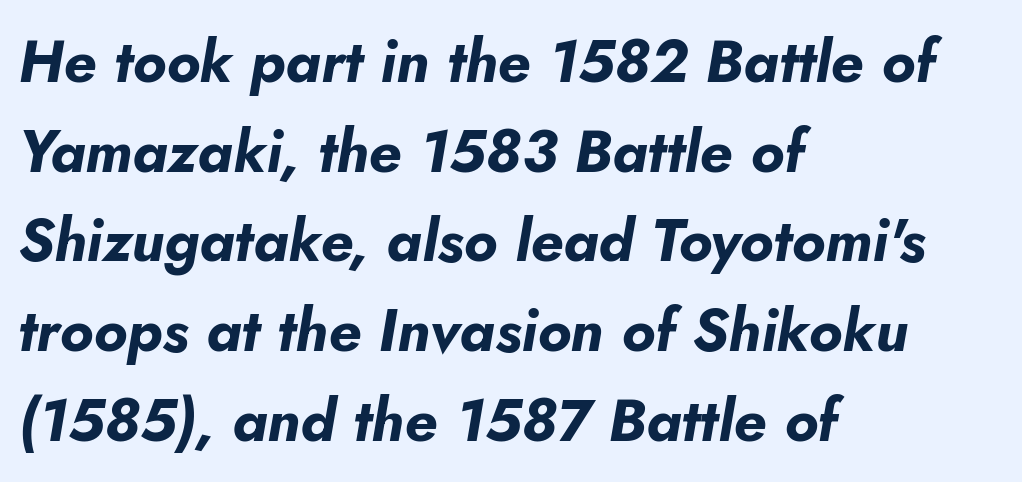
Q: Is the text bold? A: Yes.
Q: Is the text italic (slanted)? A: Yes, it leans right by about 5 degrees.
Q: Is the text underlined? A: No.
Q: How is the paragraph aligned? A: Left-aligned.
Q: Is the spacing between letters normal or unusually wide? A: Normal.
Q: Is the spacing between lines tight, normal or loose? A: Normal.
Q: Width (condensed, normal, or wide)? A: Normal.
Q: Stroke contrast? A: Low.
Q: x-height? A: Small.
Q: Monospaced? A: No.
